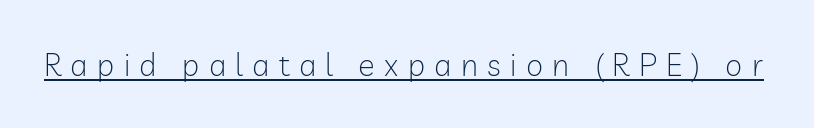
{"serif": "no", "italic": "no", "bold": "no", "weight": "light", "width": "normal", "stroke_contrast": "low", "x_height": "medium", "monospaced": "no", "underline": "yes", "letter_spacing": "wide", "letter_spacing_em": 0.3, "glyph_px": 31}
